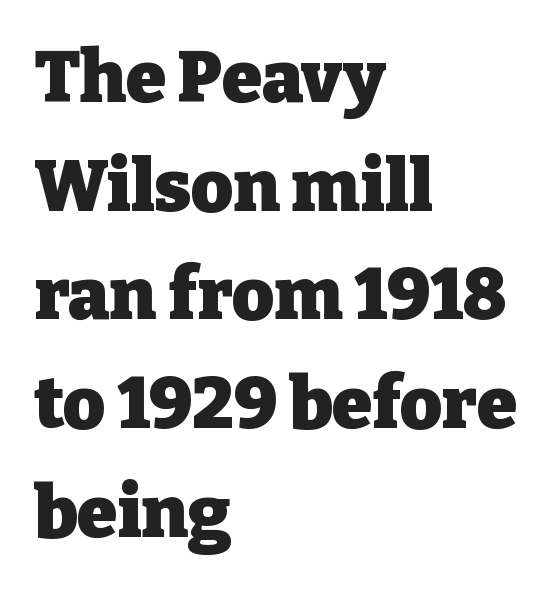
{"serif": "yes", "italic": "no", "bold": "yes", "weight": "heavy", "width": "normal", "stroke_contrast": "low", "x_height": "medium", "monospaced": "no", "underline": "no", "align": "left", "line_spacing": "normal", "line_spacing_ratio": 1.51, "letter_spacing": "normal", "letter_spacing_em": 0.0, "glyph_px": 72}
